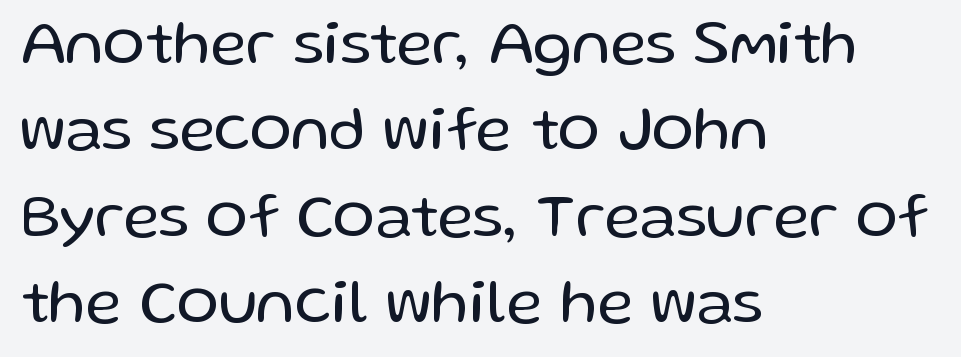
The image shows 63 px regular-weight sans-serif type, upright; set left-aligned, normal line spacing (1.37x), normal letter spacing, not underlined; low stroke contrast and a medium x-height.
